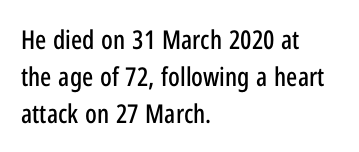
Inter-character spacing is left at the font's built-in metrics. Bare-footed words on every line. Every stem runs plumb, perpendicular to the baseline. Line spacing here is normal. Every row of glyphs begins at an identical x-position on the left.
